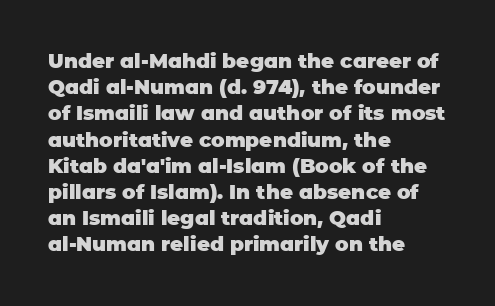
The image shows 20 px bold type, upright; set left-aligned, normal line spacing (1.31x), normal letter spacing, not underlined.
